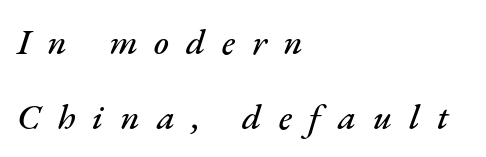
Each line starts at the same left margin while the right side varies. Honestly, the letter spacing is so wide it's the main thing you notice. Italic? Definitely — the glyphs are oblique. These lines are rendered in a variable-pitch font. Has an underline been added? It has not.
